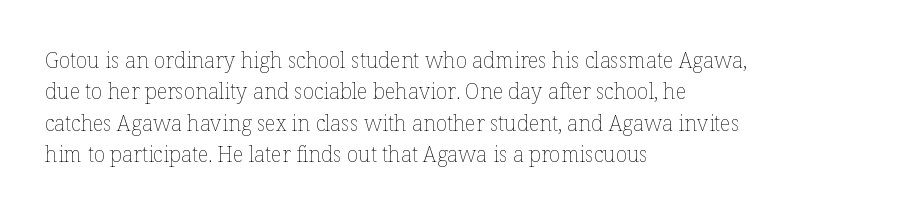
The image shows 21 px text type, upright; set left-aligned, normal line spacing (1.49x), normal letter spacing, not underlined.
